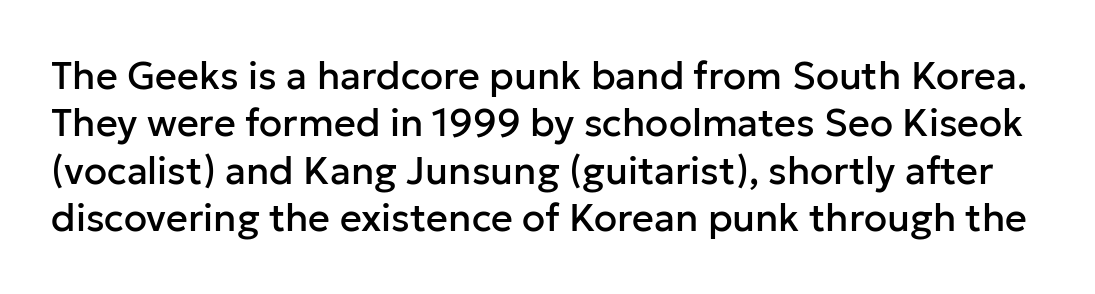
Q: Is the text italic (slanted)? A: No, it is upright.
Q: Is the typeface a serif or a sans-serif typeface? A: Sans-serif.
Q: Is the text underlined? A: No.
Q: Is the spacing between letters normal or unusually wide? A: Normal.
Q: Is the spacing between lines tight, normal or loose? A: Normal.
Q: Width (condensed, normal, or wide)? A: Normal.
Q: Stroke contrast? A: Low.
Q: x-height? A: Medium.
Q: Monospaced? A: No.
